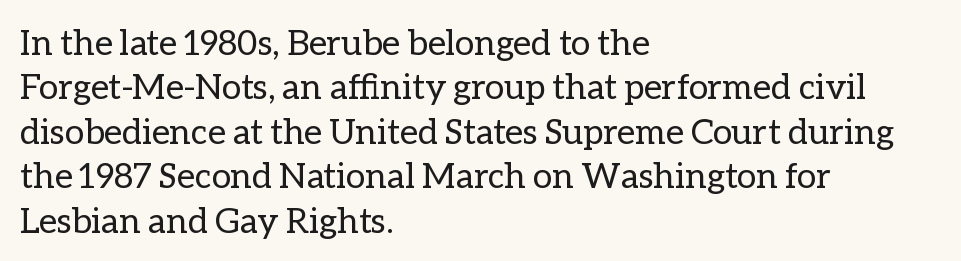
{"italic": "no", "bold": "no", "weight": "regular", "width": "normal", "stroke_contrast": "low", "x_height": "medium", "monospaced": "no", "underline": "no", "align": "left", "line_spacing": "normal", "line_spacing_ratio": 1.27, "letter_spacing": "normal", "letter_spacing_em": 0.0, "glyph_px": 35}
